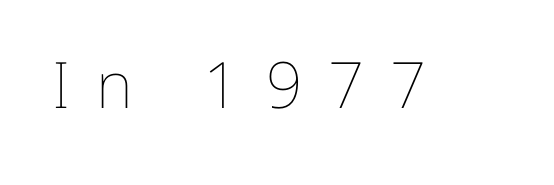
{"italic": "no", "bold": "no", "weight": "thin", "width": "normal", "stroke_contrast": "low", "x_height": "medium", "monospaced": "no", "underline": "no", "letter_spacing": "wide", "letter_spacing_em": 0.4, "glyph_px": 64}
